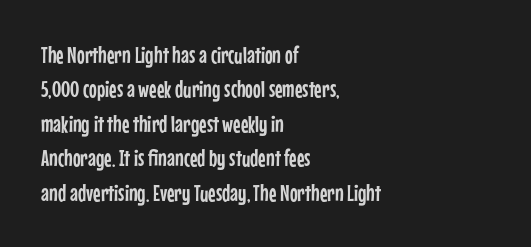
The specimen omits any rule beneath the text block's lines. The line-height multiplier appears to be the usual default. Posture: upright roman. The letters sit at their default tracking, neither squeezed nor spread.
